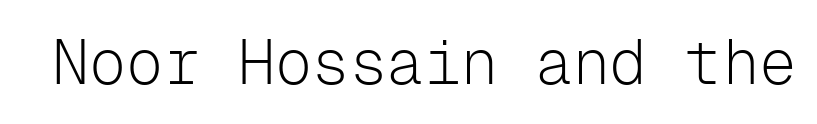
You could count columns in this text — the font is strictly monospaced. Unlike a traditional serif, this face leaves its strokes unadorned. Ink coverage per letter is moderate at most. Is there any slant? The stems are plumb. The string is rendered with underlining switched off.
